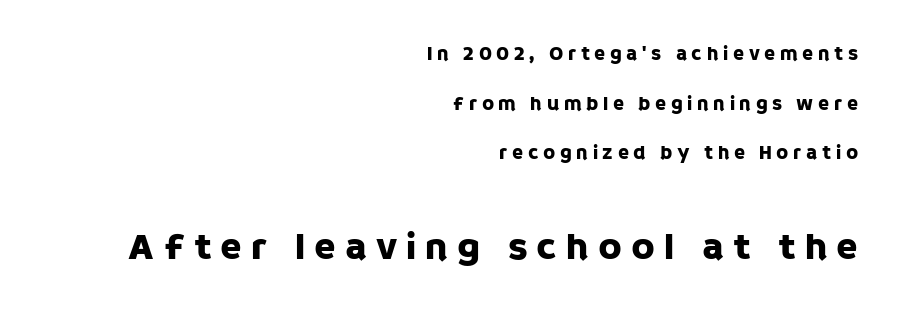
{"serif": "no", "italic": "no", "width": "normal", "stroke_contrast": "low", "x_height": "large", "monospaced": "no", "underline": "no", "align": "right", "line_spacing": "loose", "line_spacing_ratio": 2.48, "letter_spacing": "wide", "letter_spacing_em": 0.23, "larger_block": "second", "size_ratio": 1.95, "glyph_px": 39}
